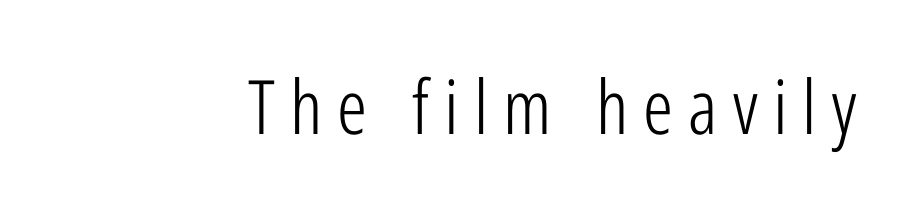
Q: Is the text bold? A: No.
Q: Is the text italic (slanted)? A: No, it is upright.
Q: Is the typeface a serif or a sans-serif typeface? A: Sans-serif.
Q: Is the text underlined? A: No.
Q: How is the paragraph aligned? A: Right-aligned.
Q: Is the spacing between letters normal or unusually wide? A: Unusually wide.
Q: Width (condensed, normal, or wide)? A: Condensed.
Q: Stroke contrast? A: Low.
Q: x-height? A: Medium.
Q: Monospaced? A: No.
